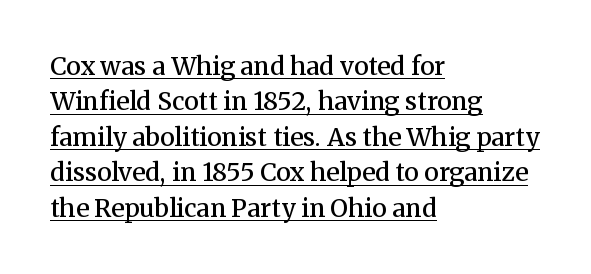
{"italic": "no", "bold": "semi", "underline": "yes", "align": "left", "line_spacing": "normal", "line_spacing_ratio": 1.42, "letter_spacing": "normal", "letter_spacing_em": 0.0, "glyph_px": 25}
